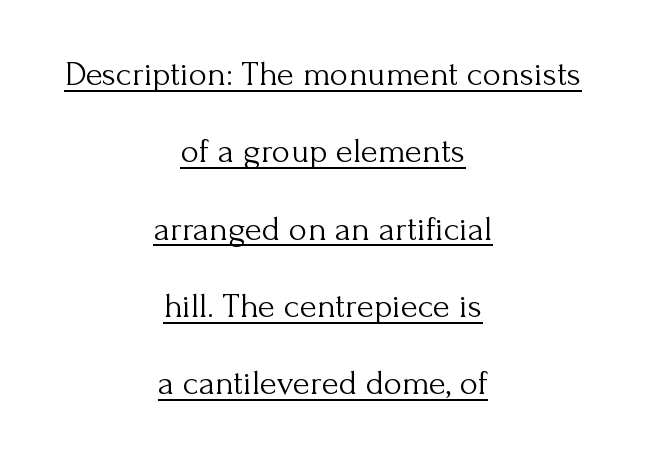
{"serif": "yes", "italic": "no", "bold": "no", "weight": "light", "width": "normal", "stroke_contrast": "medium", "x_height": "small", "monospaced": "no", "underline": "yes", "align": "center", "line_spacing": "loose", "line_spacing_ratio": 2.21, "letter_spacing": "normal", "letter_spacing_em": 0.0, "glyph_px": 35}
